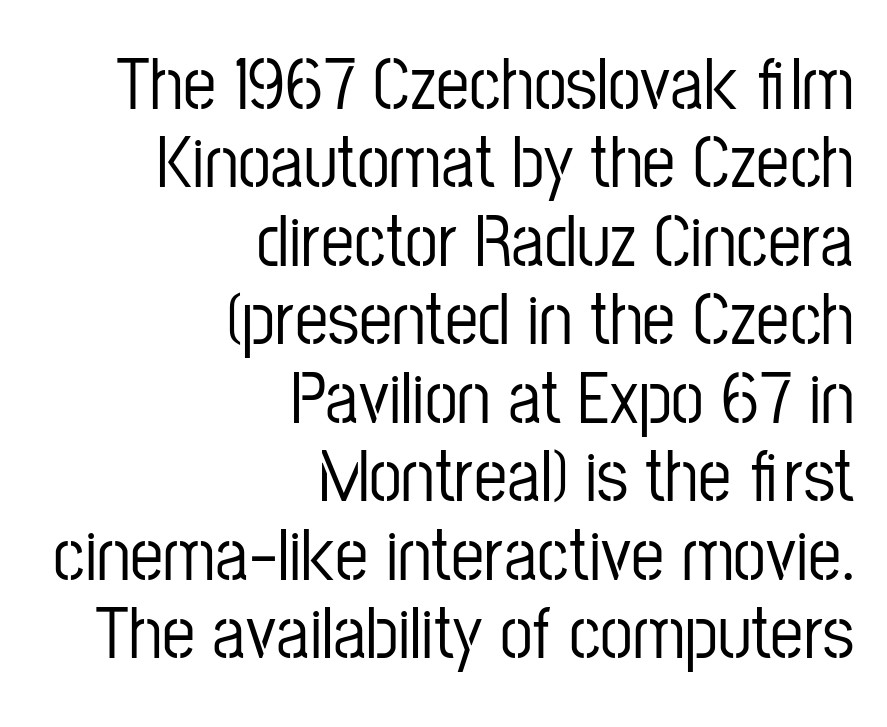
The image shows 74 px condensed sans-serif type, upright; set right-aligned, tight line spacing (1.06x), normal letter spacing, not underlined; low stroke contrast and a medium x-height.
